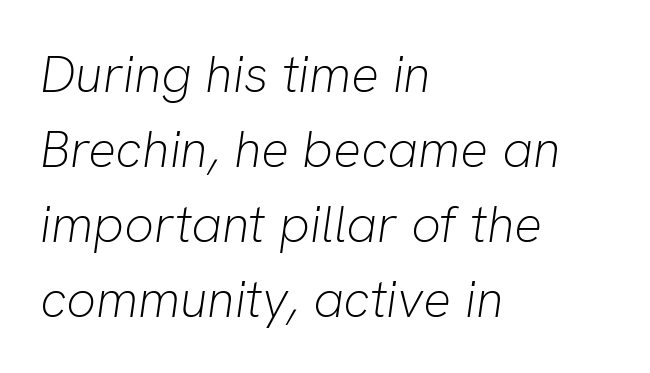
If you drew a ruler down the left edge, every line would touch it. When letters slant like this, we call the style italic. If you measured baseline to baseline, you'd find a middling distance. Is this a fixed-width face? No — the glyphs have proportional, varying widths.
